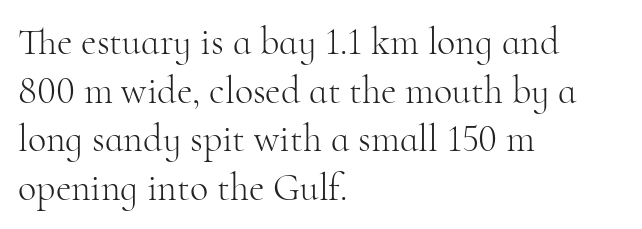
The image shows 38 px light serif type, upright; set left-aligned, normal line spacing (1.28x), normal letter spacing, not underlined; high stroke contrast and a small x-height.
